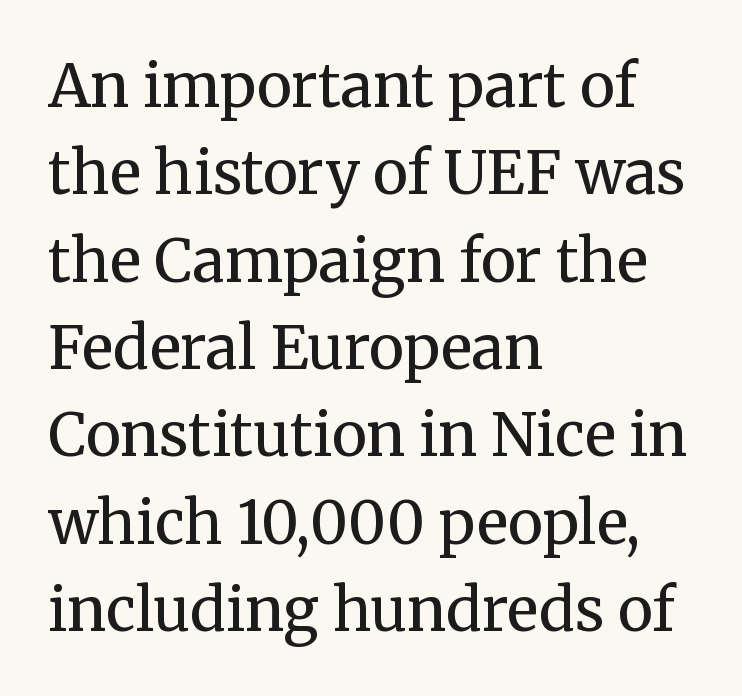
The image shows 59 px regular-weight serif type, upright; set left-aligned, normal line spacing (1.48x), normal letter spacing, not underlined; medium stroke contrast and a medium x-height.
